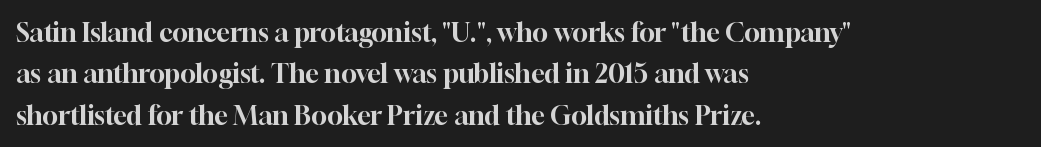
{"italic": "no", "underline": "no", "align": "left", "line_spacing": "normal", "line_spacing_ratio": 1.59, "letter_spacing": "normal", "letter_spacing_em": 0.0, "glyph_px": 26}
